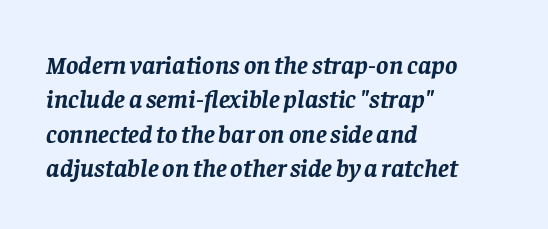
{"italic": "yes", "lean": "right", "slant_degrees": 8, "bold": "yes", "underline": "no", "align": "left", "line_spacing": "normal", "line_spacing_ratio": 1.32, "letter_spacing": "normal", "letter_spacing_em": 0.0, "glyph_px": 26}
